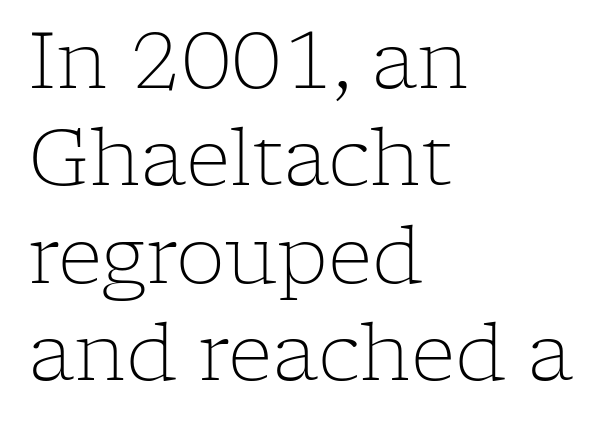
The image shows 78 px light serif type, upright; set left-aligned, normal line spacing (1.25x), normal letter spacing, not underlined; low stroke contrast and a medium x-height.
